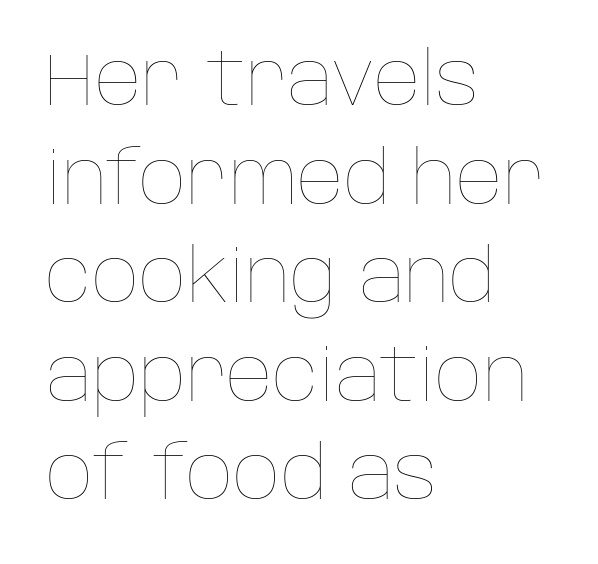
Q: Is the text bold? A: No.
Q: Is the text italic (slanted)? A: No, it is upright.
Q: Is the text underlined? A: No.
Q: How is the paragraph aligned? A: Left-aligned.
Q: Is the spacing between letters normal or unusually wide? A: Normal.
Q: Is the spacing between lines tight, normal or loose? A: Normal.
Q: Width (condensed, normal, or wide)? A: Normal.
Q: Stroke contrast? A: Low.
Q: x-height? A: Large.
Q: Monospaced? A: No.
